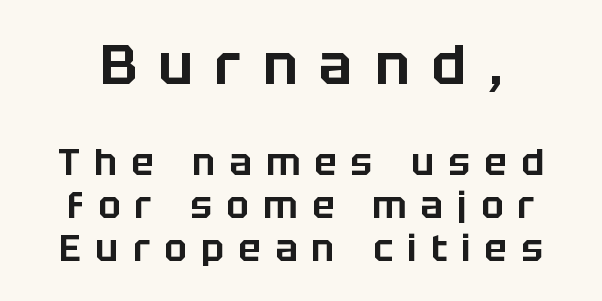
Q: Is the text italic (slanted)? A: No, it is upright.
Q: Is the typeface a serif or a sans-serif typeface? A: Sans-serif.
Q: Is the text underlined? A: No.
Q: Is the spacing between letters normal or unusually wide? A: Unusually wide.
Q: Which block of text is set in a larger size, the first (top) or the second (bottom)? A: The first (top) one.
Q: Width (condensed, normal, or wide)? A: Normal.
Q: Stroke contrast? A: Low.
Q: x-height? A: Large.
Q: Monospaced? A: No.
